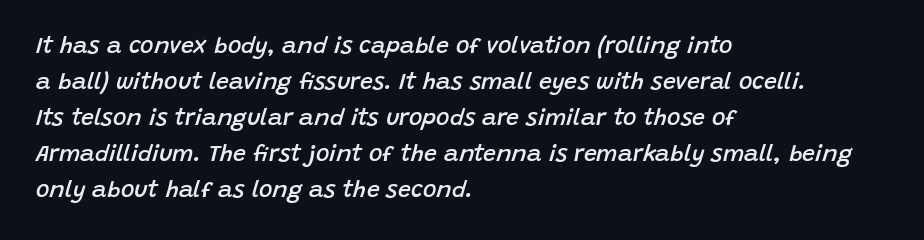
{"italic": "yes", "lean": "right", "slant_degrees": 15, "bold": "semi", "underline": "no", "align": "left", "line_spacing": "normal", "line_spacing_ratio": 1.56, "letter_spacing": "normal", "letter_spacing_em": 0.0, "glyph_px": 23}
